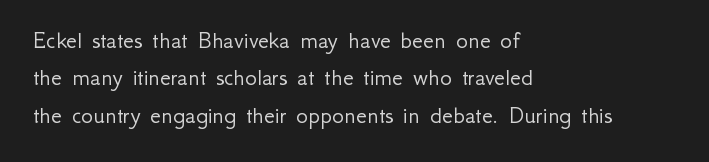
In CSS terms this would be text-align: left. Descenders are the only things crossing below the line. One glance says typical: line gaps are just what's usual. This is the regular roman posture of the typeface.
